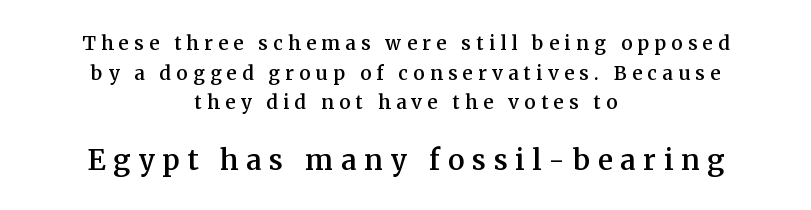
Q: Is the text bold? A: Semi-bold.
Q: Is the text italic (slanted)? A: No, it is upright.
Q: Is the typeface a serif or a sans-serif typeface? A: Serif.
Q: Is the text underlined? A: No.
Q: How is the paragraph aligned? A: Centered.
Q: Is the spacing between letters normal or unusually wide? A: Unusually wide.
Q: Is the spacing between lines tight, normal or loose? A: Normal.
Q: Which block of text is set in a larger size, the first (top) or the second (bottom)? A: The second (bottom) one.
Q: Width (condensed, normal, or wide)? A: Normal.
Q: Stroke contrast? A: Medium.
Q: x-height? A: Medium.
Q: Monospaced? A: No.
